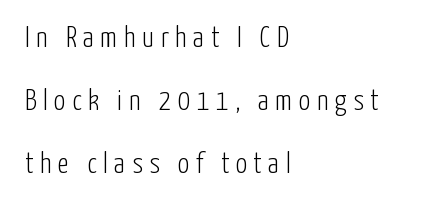
The weight would be labelled regular, book, light, or lighter still. The paragraph has a hard left edge and a soft right edge. Quick note: not italic, upright. Vertical spacing — loose. The gap between lines stays unmarked. Think of a printed novel: that variable character pitch is what you see here.
